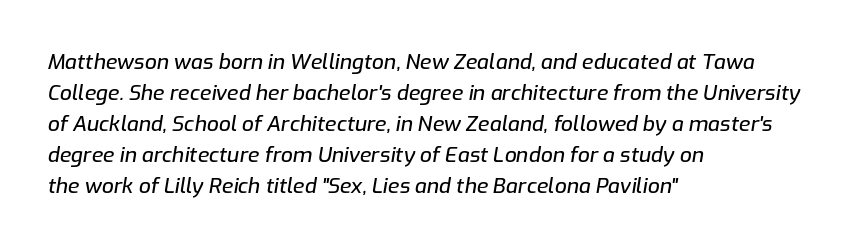
The image shows 21 px text type, italic (leaning right); set left-aligned, normal line spacing (1.48x), normal letter spacing, not underlined.
